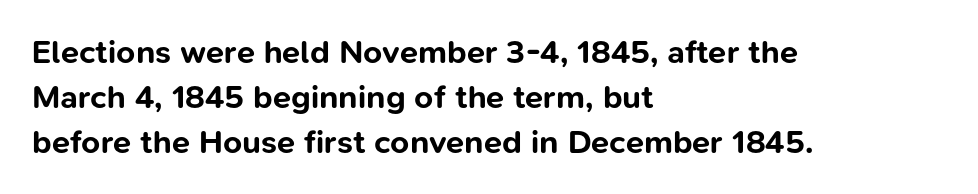
Line beginnings align vertically; line endings do not. Vertical spacing — default. Default kerning and tracking; the words read as compact shapes. Type without underlining. Unlike a traditional serif, this face leaves its strokes unadorned. Strong, thick strokes mark this as bold type.
